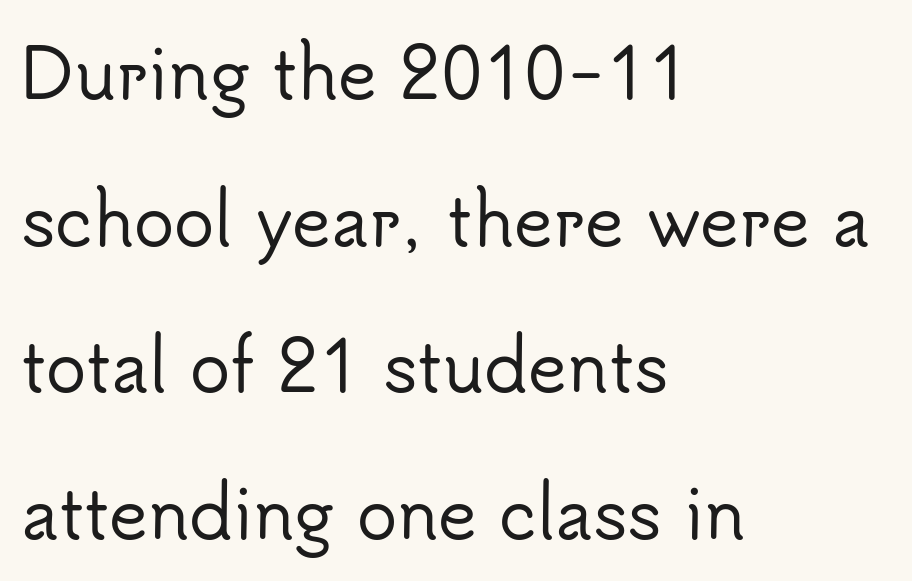
{"serif": "no", "italic": "no", "width": "normal", "stroke_contrast": "low", "x_height": "small", "monospaced": "no", "underline": "no", "align": "left", "line_spacing": "loose", "line_spacing_ratio": 2.19, "letter_spacing": "normal", "letter_spacing_em": 0.0, "glyph_px": 67}
